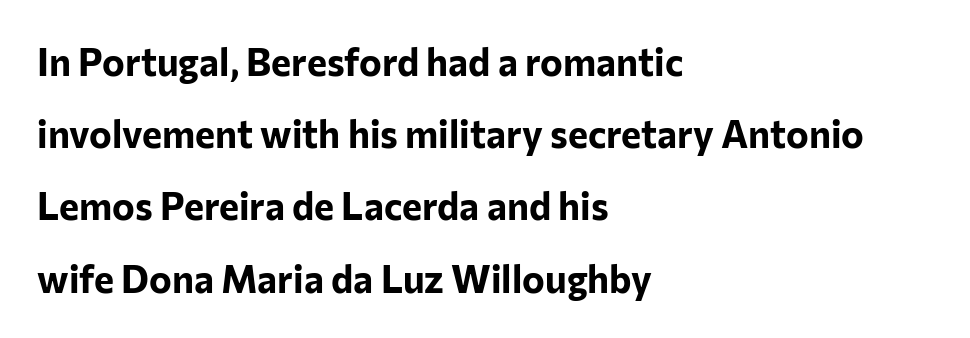
{"serif": "no", "italic": "no", "bold": "yes", "weight": "bold", "width": "normal", "stroke_contrast": "low", "x_height": "medium", "monospaced": "no", "underline": "no", "align": "left", "line_spacing": "loose", "line_spacing_ratio": 1.9, "letter_spacing": "normal", "letter_spacing_em": 0.0, "glyph_px": 38}
